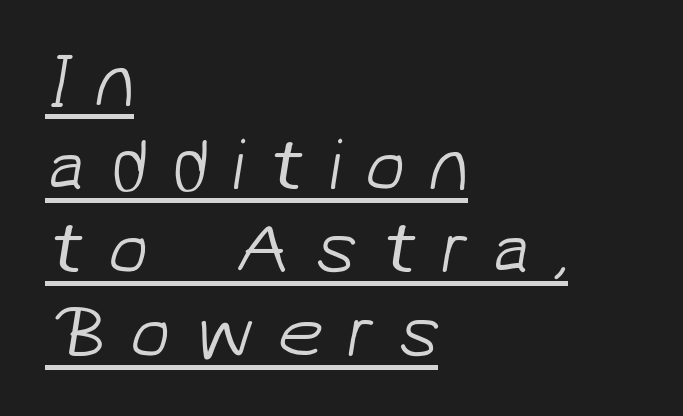
Closely set lines give the paragraph a compact silhouette. Looks like regular typesetting: each glyph gets only the width it needs. Nothing sits at the stroke ends, so this counts as sans-serif. The line texture is sparse and dotted thanks to wide tracking.
